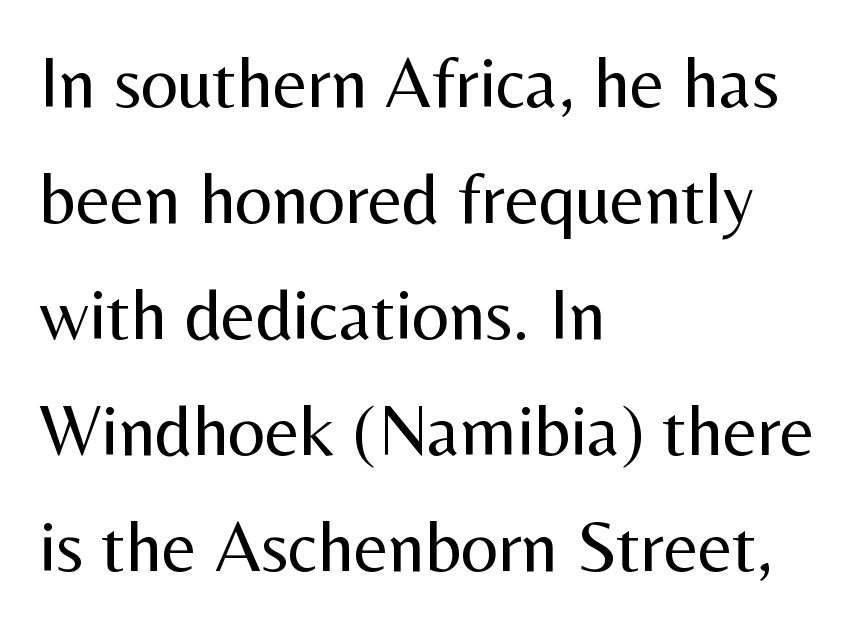
{"serif": "no", "italic": "no", "bold": "no", "weight": "regular", "width": "normal", "stroke_contrast": "medium", "x_height": "medium", "monospaced": "no", "underline": "no", "align": "left", "line_spacing": "normal", "line_spacing_ratio": 1.59, "letter_spacing": "normal", "letter_spacing_em": 0.0, "glyph_px": 73}
